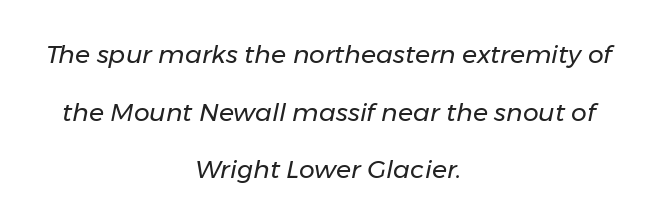
Stroke thickness stays within the range of a standard reading face or lighter. The whole block is typeset with a tilt. Letter spacing: default. What's the leading like? Stretched, with rows far apart. Alignment: centered.
